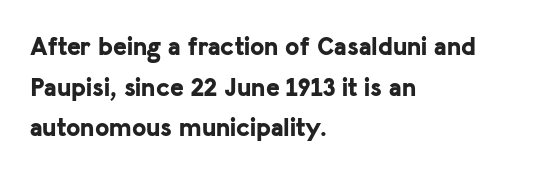
The image shows 26 px bold type, upright; set left-aligned, normal line spacing (1.56x), normal letter spacing, not underlined.
